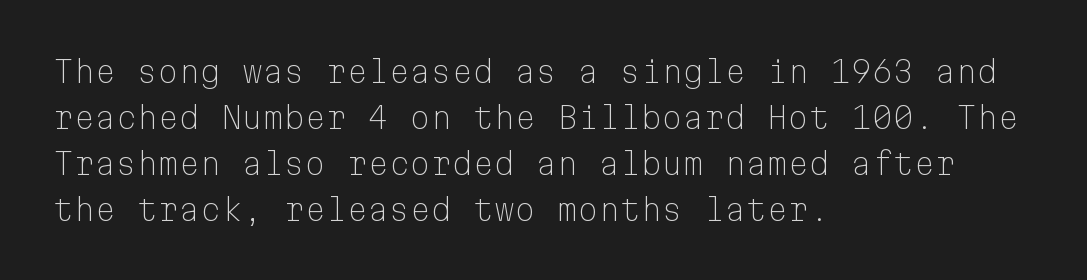
{"serif": "no", "italic": "no", "bold": "no", "weight": "light", "width": "normal", "stroke_contrast": "low", "x_height": "medium", "monospaced": "yes", "underline": "no", "align": "left", "line_spacing": "normal", "line_spacing_ratio": 1.53, "letter_spacing": "normal", "letter_spacing_em": 0.0, "glyph_px": 30}
